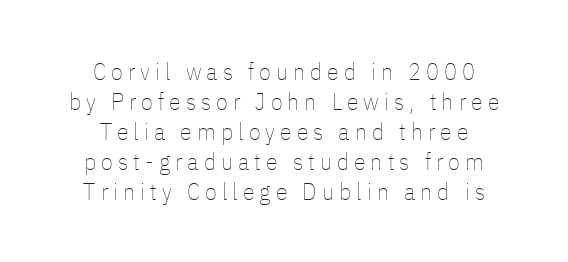
Q: Is the text bold? A: No.
Q: Is the text italic (slanted)? A: No, it is upright.
Q: Is the text underlined? A: No.
Q: How is the paragraph aligned? A: Centered.
Q: Is the spacing between letters normal or unusually wide? A: Unusually wide.
Q: Is the spacing between lines tight, normal or loose? A: Normal.
